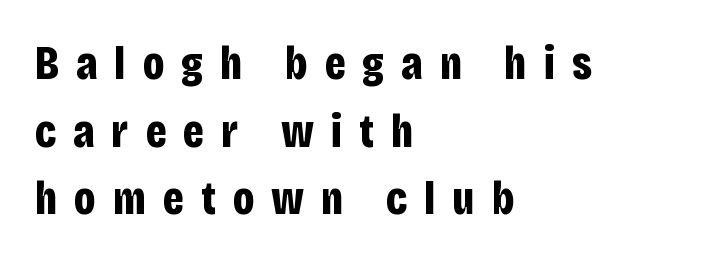
The image shows 47 px bold, condensed sans-serif type, upright; set left-aligned, normal line spacing (1.44x), unusually wide letter spacing (+0.36 em), not underlined; low stroke contrast and a large x-height.
